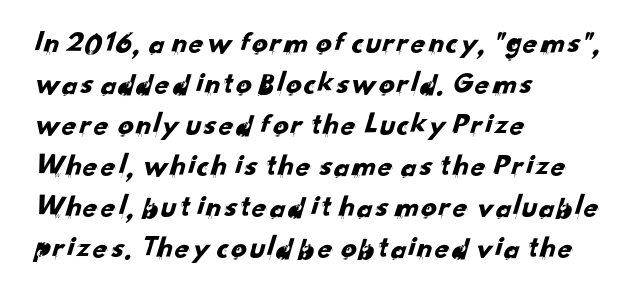
{"serif": "no", "width": "normal", "stroke_contrast": "low", "x_height": "small", "monospaced": "no", "underline": "no", "align": "left", "line_spacing": "normal", "line_spacing_ratio": 1.32, "letter_spacing": "normal", "letter_spacing_em": 0.0, "glyph_px": 31}
